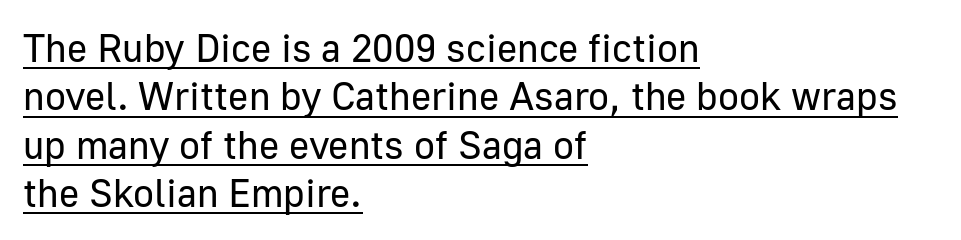
The image shows 39 px regular-weight sans-serif type, upright; set left-aligned, line spacing 1.24x, normal letter spacing, underlined; low stroke contrast and a medium x-height.
